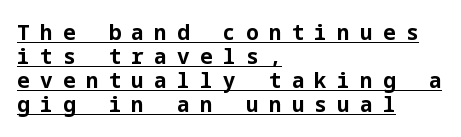
Is there an underline? Yes — a line sits under the letters. Alignment: flush left. The rendering uses a bold face; every stroke is thick and dark. Characters follow at a spacing far wider than the type designer built in. Rendered with straight, roman letterforms.
